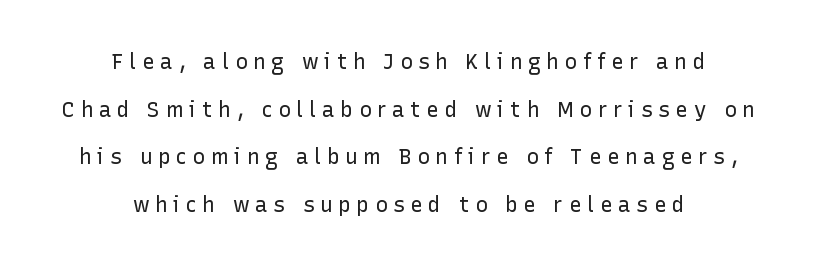
Q: Is the text bold? A: No.
Q: Is the text italic (slanted)? A: No, it is upright.
Q: Is the text underlined? A: No.
Q: How is the paragraph aligned? A: Centered.
Q: Is the spacing between letters normal or unusually wide? A: Unusually wide.
Q: Is the spacing between lines tight, normal or loose? A: Loose.
